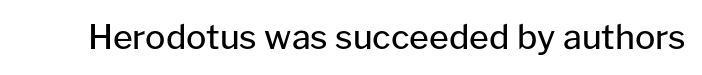
Q: Is the text bold? A: No.
Q: Is the text italic (slanted)? A: No, it is upright.
Q: Is the typeface a serif or a sans-serif typeface? A: Sans-serif.
Q: Is the text underlined? A: No.
Q: Is the spacing between letters normal or unusually wide? A: Normal.
Q: Width (condensed, normal, or wide)? A: Normal.
Q: Stroke contrast? A: Low.
Q: x-height? A: Medium.
Q: Monospaced? A: No.
